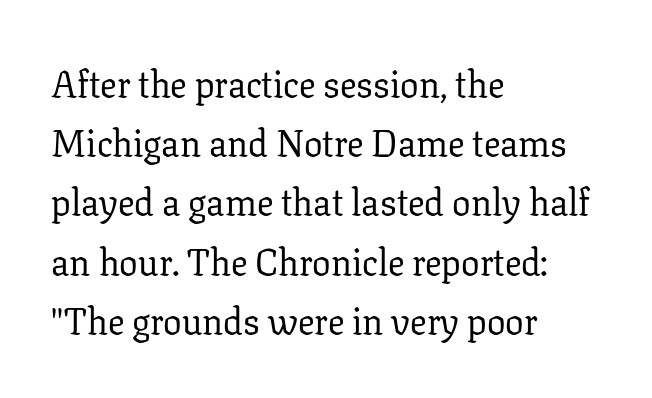
Q: Is the text bold? A: No.
Q: Is the text italic (slanted)? A: No, it is upright.
Q: Is the typeface a serif or a sans-serif typeface? A: Serif.
Q: Is the text underlined? A: No.
Q: How is the paragraph aligned? A: Left-aligned.
Q: Is the spacing between letters normal or unusually wide? A: Normal.
Q: Is the spacing between lines tight, normal or loose? A: Normal.
Q: Width (condensed, normal, or wide)? A: Normal.
Q: Stroke contrast? A: Low.
Q: x-height? A: Medium.
Q: Monospaced? A: No.
